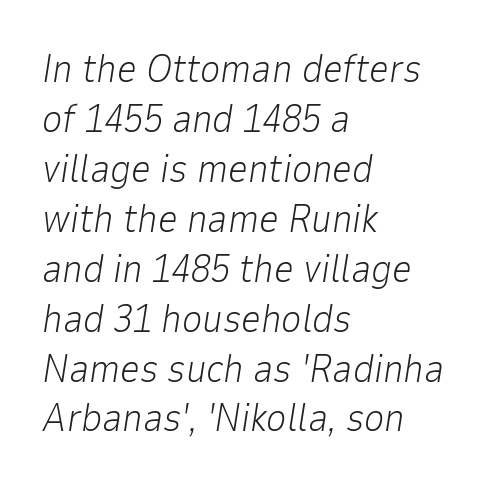
{"italic": "yes", "lean": "right", "slant_degrees": 9, "bold": "no", "weight": "light", "width": "normal", "stroke_contrast": "low", "x_height": "medium", "monospaced": "no", "underline": "no", "align": "left", "line_spacing": "normal", "line_spacing_ratio": 1.28, "letter_spacing": "normal", "letter_spacing_em": 0.0, "glyph_px": 39}
